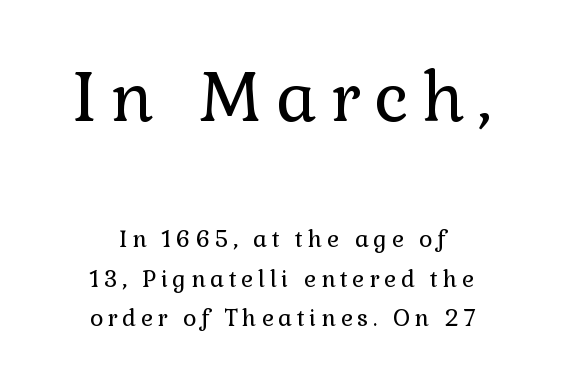
Q: Is the text bold? A: No.
Q: Is the text italic (slanted)? A: No, it is upright.
Q: Is the typeface a serif or a sans-serif typeface? A: Serif.
Q: Is the text underlined? A: No.
Q: How is the paragraph aligned? A: Centered.
Q: Is the spacing between letters normal or unusually wide? A: Unusually wide.
Q: Which block of text is set in a larger size, the first (top) or the second (bottom)? A: The first (top) one.
Q: Width (condensed, normal, or wide)? A: Normal.
Q: x-height? A: Medium.
Q: Monospaced? A: No.
